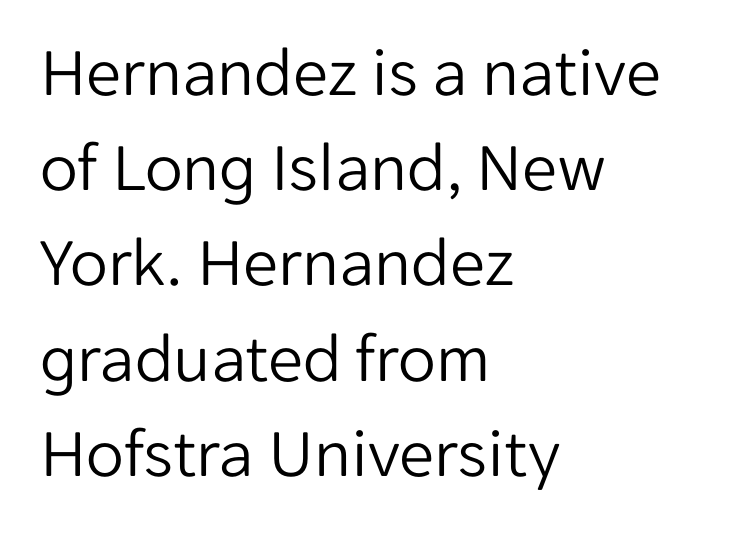
The image shows 70 px light sans-serif type, upright; set left-aligned, normal line spacing (1.36x), normal letter spacing, not underlined; low stroke contrast and a medium x-height.
